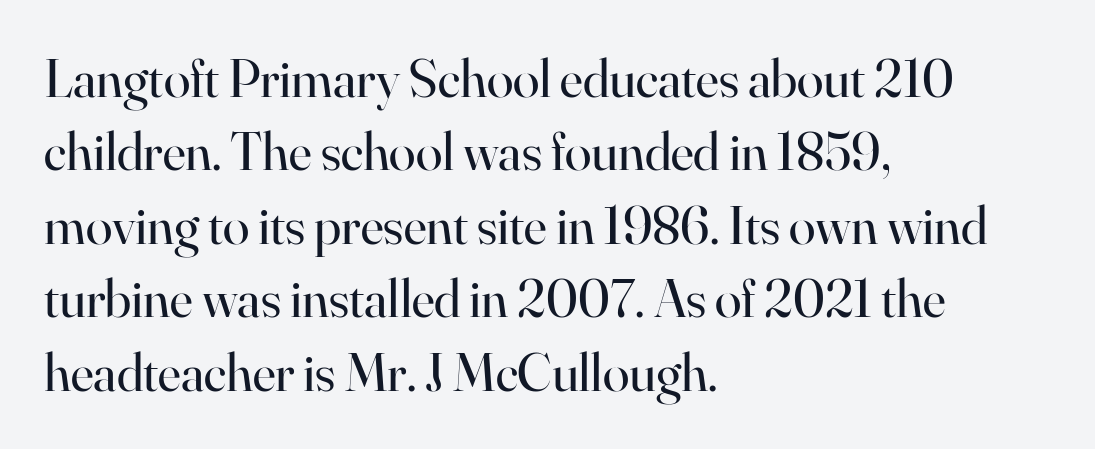
Tracking here is standard; glyphs follow each other at the usual distance. Type style note: has serifs. The axis of the letterforms is exactly vertical. The lines sit at an ordinary, default distance from one another. This is not heavy type; no bold has been used. The rendering uses natural spacing where letterforms have individual widths.
